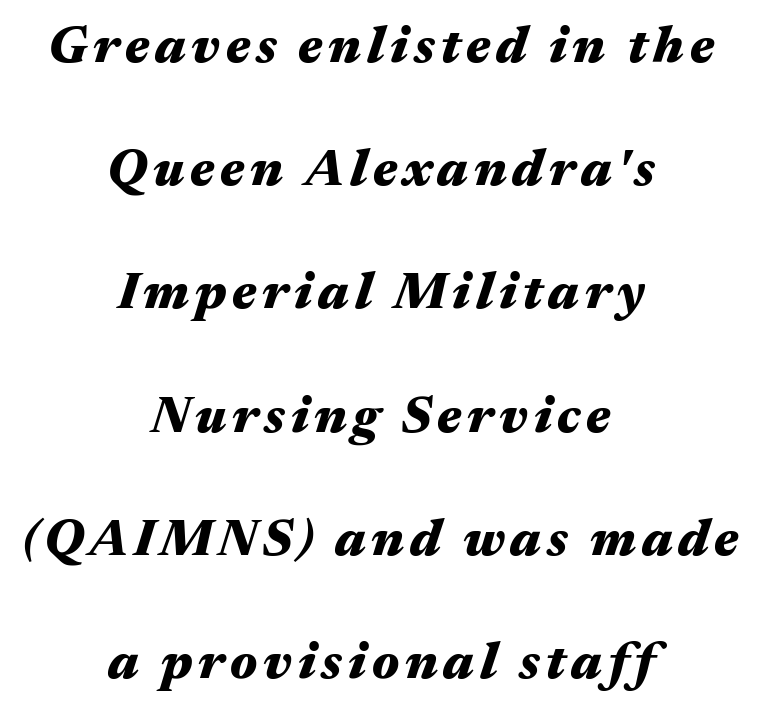
Q: Is the text bold? A: Yes.
Q: Is the text italic (slanted)? A: Yes, it leans right by about 17 degrees.
Q: Is the text underlined? A: No.
Q: How is the paragraph aligned? A: Centered.
Q: Is the spacing between lines tight, normal or loose? A: Loose.
Q: Width (condensed, normal, or wide)? A: Wide.
Q: Stroke contrast? A: Medium.
Q: x-height? A: Medium.
Q: Monospaced? A: No.
